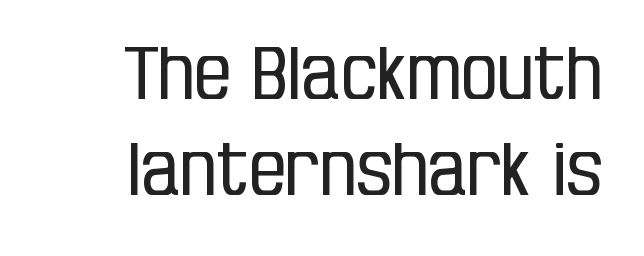
{"serif": "no", "italic": "no", "bold": "no", "weight": "regular", "width": "condensed", "stroke_contrast": "low", "x_height": "large", "monospaced": "no", "underline": "no", "align": "right", "line_spacing": "normal", "line_spacing_ratio": 1.31, "letter_spacing": "normal", "letter_spacing_em": 0.0, "glyph_px": 73}
